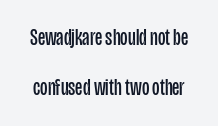
Spacing between characters is what you'd get straight out of the box. Heft: none added — not bold. Successive baselines arrive slowly, with a big drop between each. Plain, unruled lines of type. The typography opts for an upright posture over an oblique one.
